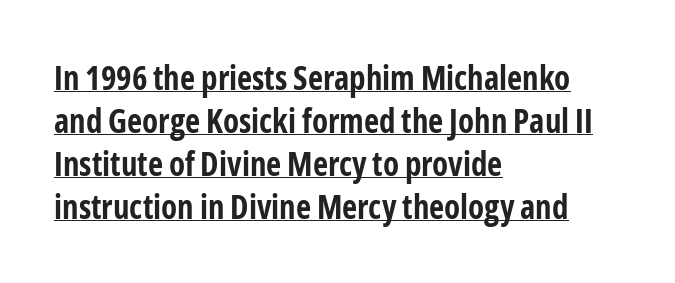
Q: Is the text bold? A: Yes.
Q: Is the text italic (slanted)? A: No, it is upright.
Q: Is the typeface a serif or a sans-serif typeface? A: Sans-serif.
Q: Is the text underlined? A: Yes.
Q: How is the paragraph aligned? A: Left-aligned.
Q: Is the spacing between letters normal or unusually wide? A: Normal.
Q: Is the spacing between lines tight, normal or loose? A: Normal.
Q: Width (condensed, normal, or wide)? A: Condensed.
Q: Stroke contrast? A: Low.
Q: x-height? A: Medium.
Q: Monospaced? A: No.
